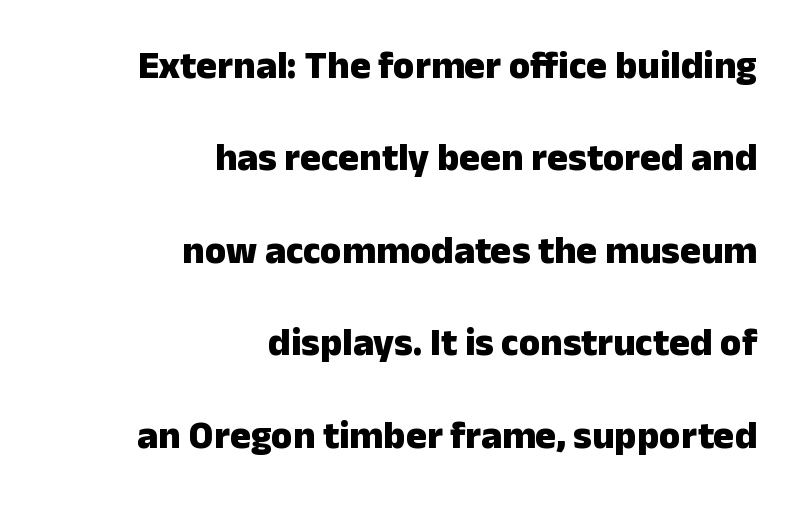
The image shows 39 px heavy sans-serif type, upright; set right-aligned, loose line spacing (2.37x), normal letter spacing, not underlined; low stroke contrast and a medium x-height.
